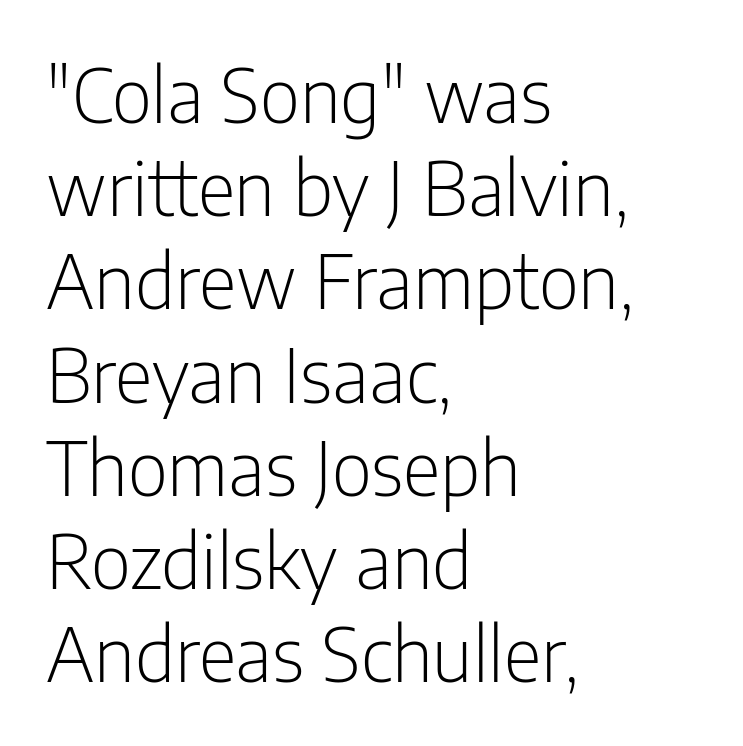
Q: Is the text bold? A: No.
Q: Is the text italic (slanted)? A: No, it is upright.
Q: Is the typeface a serif or a sans-serif typeface? A: Sans-serif.
Q: Is the text underlined? A: No.
Q: How is the paragraph aligned? A: Left-aligned.
Q: Is the spacing between letters normal or unusually wide? A: Normal.
Q: Is the spacing between lines tight, normal or loose? A: Normal.
Q: Width (condensed, normal, or wide)? A: Condensed.
Q: Stroke contrast? A: Low.
Q: x-height? A: Medium.
Q: Monospaced? A: No.
